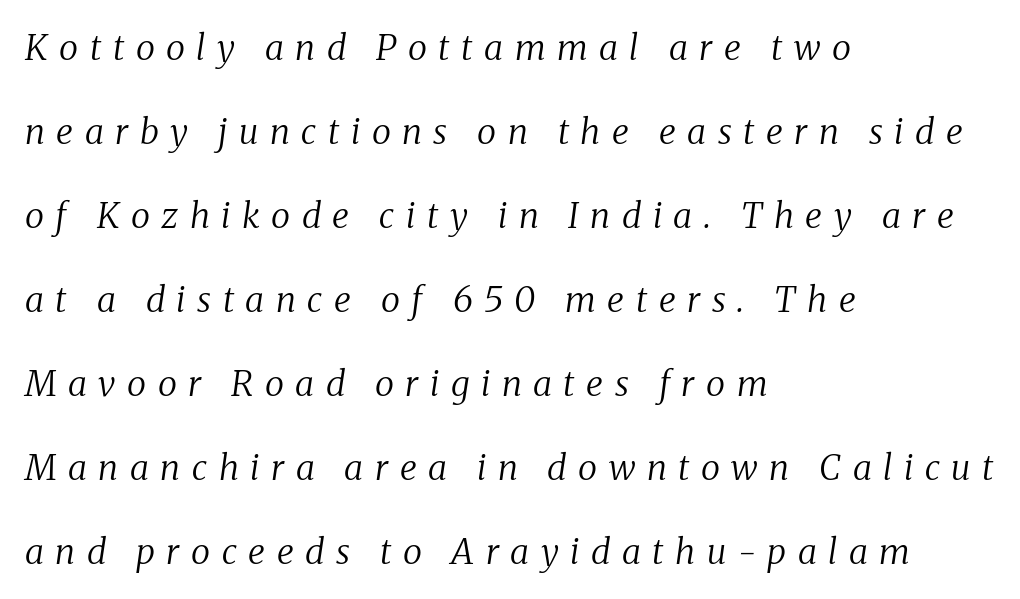
Q: Is the text bold? A: No.
Q: Is the text italic (slanted)? A: Yes, it leans right by about 8 degrees.
Q: Is the typeface a serif or a sans-serif typeface? A: Serif.
Q: Is the text underlined? A: No.
Q: How is the paragraph aligned? A: Left-aligned.
Q: Is the spacing between letters normal or unusually wide? A: Unusually wide.
Q: Is the spacing between lines tight, normal or loose? A: Loose.
Q: Width (condensed, normal, or wide)? A: Normal.
Q: Stroke contrast? A: Medium.
Q: x-height? A: Medium.
Q: Monospaced? A: No.
